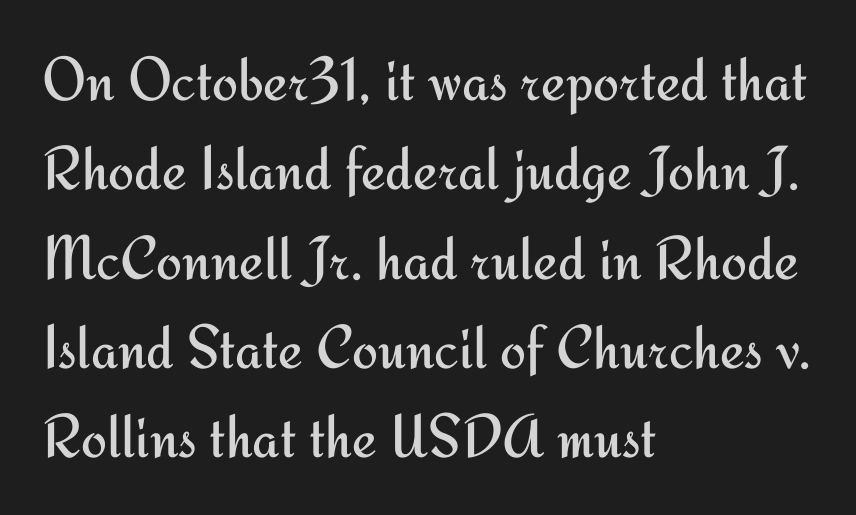
The image shows 62 px regular-weight sans-serif type, upright; set left-aligned, normal line spacing (1.44x), normal letter spacing, not underlined; medium stroke contrast and a small x-height.
